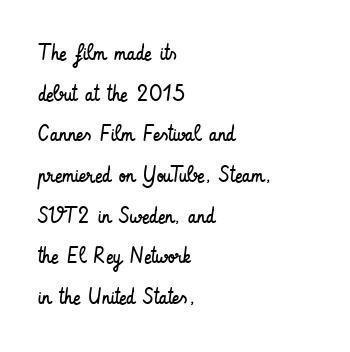
Tall strokes in this sample are plumb rather than angled. Anything drawn beneath the words? Only blank space. The line texture is even and compact thanks to regular tracking. Counters stay open thanks to moderate or lighter strokes. The typesetter chose a ragged-right arrangement here.
